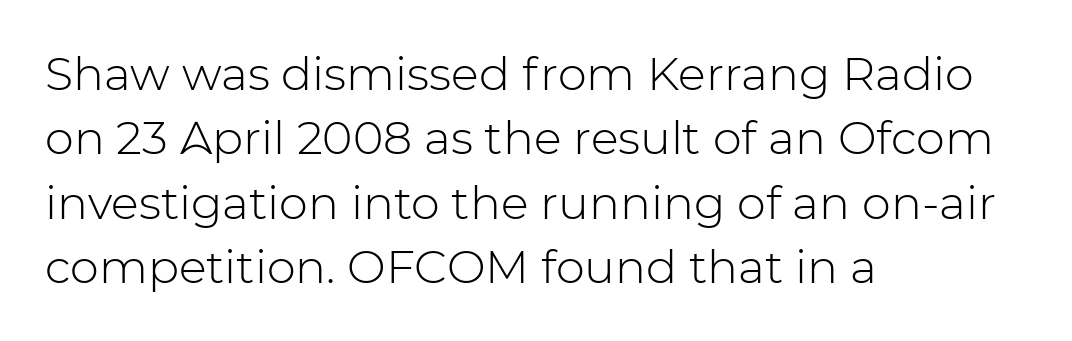
The image shows 46 px light sans-serif type, upright; set left-aligned, normal line spacing (1.4x), normal letter spacing, not underlined; low stroke contrast and a medium x-height.
